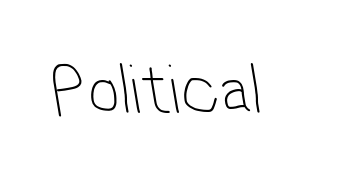
Each letter keeps its own natural width here, so spacing adapts to shape. The horizontal fit of the characters is conventional and even. Bare-footed words on every line. The face used here is a sans, in the tradition of grotesques and geometrics.
